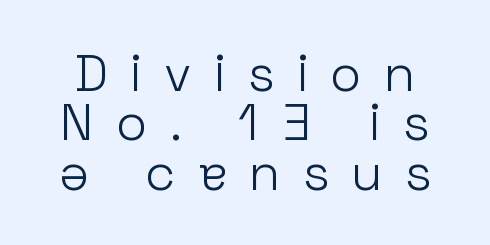
{"serif": "no", "italic": "no", "bold": "no", "weight": "light", "width": "normal", "stroke_contrast": "low", "x_height": "medium", "monospaced": "no", "underline": "no", "line_spacing": "tight", "line_spacing_ratio": 0.97, "letter_spacing": "wide", "letter_spacing_em": 0.43, "glyph_px": 51}
